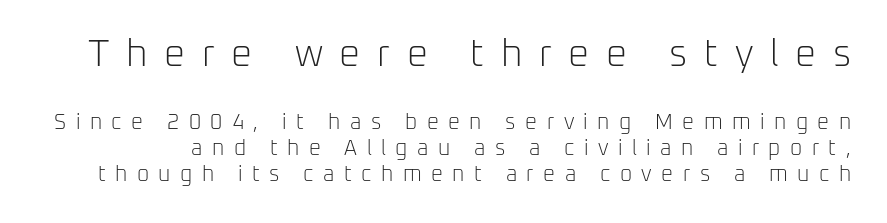
{"serif": "no", "italic": "no", "bold": "no", "weight": "light", "width": "normal", "stroke_contrast": "low", "x_height": "medium", "monospaced": "no", "underline": "no", "line_spacing": "normal", "line_spacing_ratio": 1.25, "letter_spacing": "wide", "letter_spacing_em": 0.45, "larger_block": "first", "size_ratio": 1.76, "glyph_px": 37}
